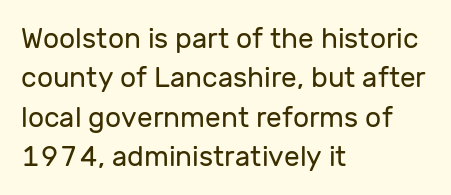
Q: Is the text bold? A: No.
Q: Is the text italic (slanted)? A: No, it is upright.
Q: Is the typeface a serif or a sans-serif typeface? A: Sans-serif.
Q: Is the text underlined? A: No.
Q: How is the paragraph aligned? A: Left-aligned.
Q: Is the spacing between letters normal or unusually wide? A: Normal.
Q: Is the spacing between lines tight, normal or loose? A: Normal.
Q: Width (condensed, normal, or wide)? A: Normal.
Q: Stroke contrast? A: Low.
Q: x-height? A: Medium.
Q: Monospaced? A: No.
